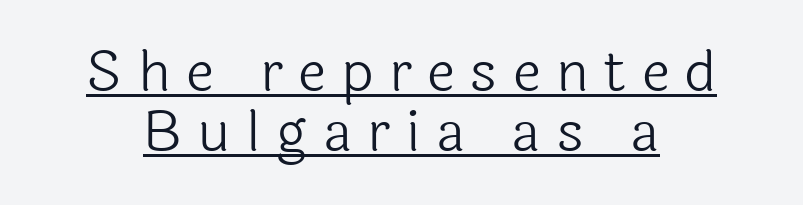
This sample has the flowing, uneven cadence of proportional lettering. These lines were composed using upright roman letters. This is underlined copy, the kind a proofreader might mark for attention. Letterform terminals end flat and unadorned throughout the passage. These lines are centered, leaving both edges ragged. The rendering inserts visible extra space after every character.
